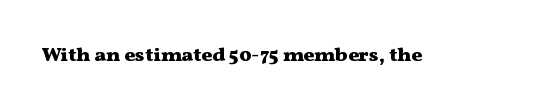
{"italic": "no", "bold": "yes", "underline": "no", "letter_spacing": "normal", "letter_spacing_em": 0.0, "glyph_px": 20}
